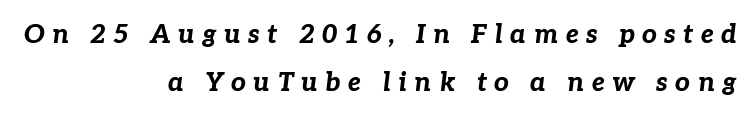
Glyph-to-glyph distance is far greater than everyday printed text. Is the block centered? No — it sits flush against the right margin. Style check: oblique. This rendering features lettering with no underline. Typesetter's note: full bold, strokes at maximum text heaviness.
